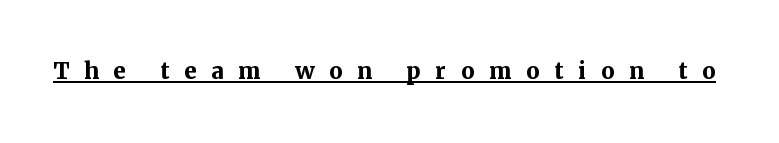
{"serif": "yes", "italic": "no", "bold": "yes", "weight": "semibold", "width": "normal", "stroke_contrast": "medium", "x_height": "medium", "monospaced": "no", "underline": "yes", "letter_spacing": "wide", "letter_spacing_em": 0.49, "glyph_px": 30}
